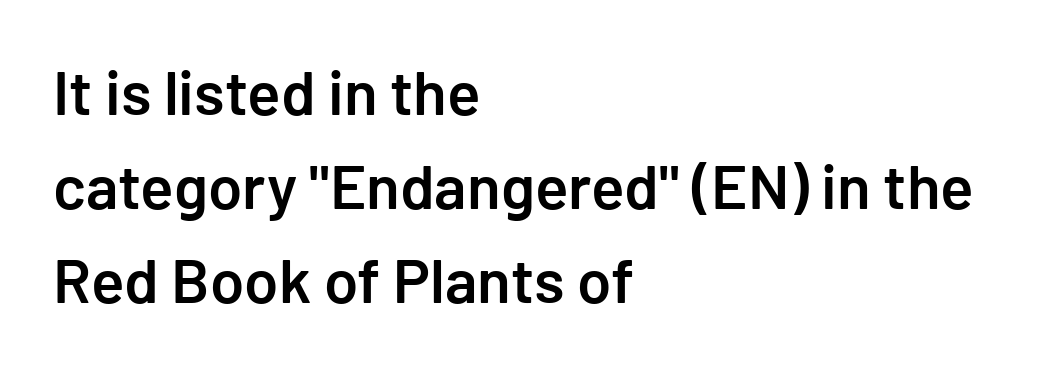
Q: Is the text bold? A: Semi-bold.
Q: Is the text italic (slanted)? A: No, it is upright.
Q: Is the typeface a serif or a sans-serif typeface? A: Sans-serif.
Q: Is the text underlined? A: No.
Q: How is the paragraph aligned? A: Left-aligned.
Q: Is the spacing between letters normal or unusually wide? A: Normal.
Q: Is the spacing between lines tight, normal or loose? A: Normal.
Q: Width (condensed, normal, or wide)? A: Normal.
Q: Stroke contrast? A: Low.
Q: x-height? A: Medium.
